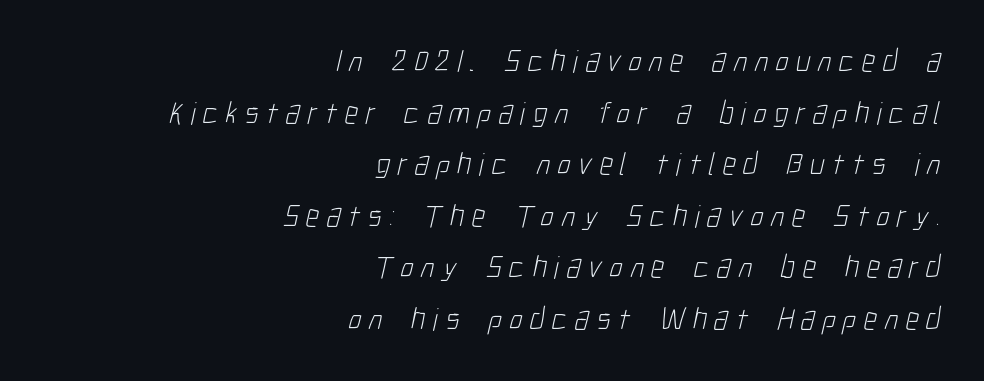
The words here are not underlined. The paragraph has a hard right edge and a soft left edge. Serifs: no, the terminals of the letterforms are clean. Each word looks stretched out because of the extra space between its letters. The face used here is proportionally spaced, like ordinary book or web type.
